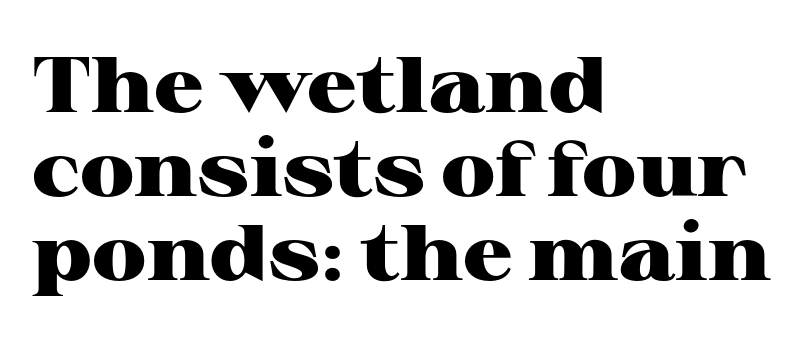
{"serif": "yes", "italic": "no", "bold": "yes", "weight": "heavy", "width": "wide", "stroke_contrast": "high", "x_height": "medium", "monospaced": "no", "underline": "no", "align": "left", "line_spacing": "tight", "line_spacing_ratio": 1.08, "letter_spacing": "normal", "letter_spacing_em": 0.0, "glyph_px": 78}
